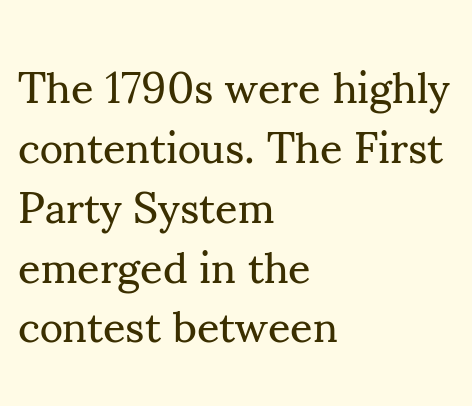
The type sits square on the baseline with zero lean. Short and long lines alike share a common starting point at left. Unbolded letterforms with no extra heft. The letterforms sit shoulder to shoulder at normal distance. Check under the words: just untouched page. Here the designer chose a conventional face with non-uniform glyph widths.
